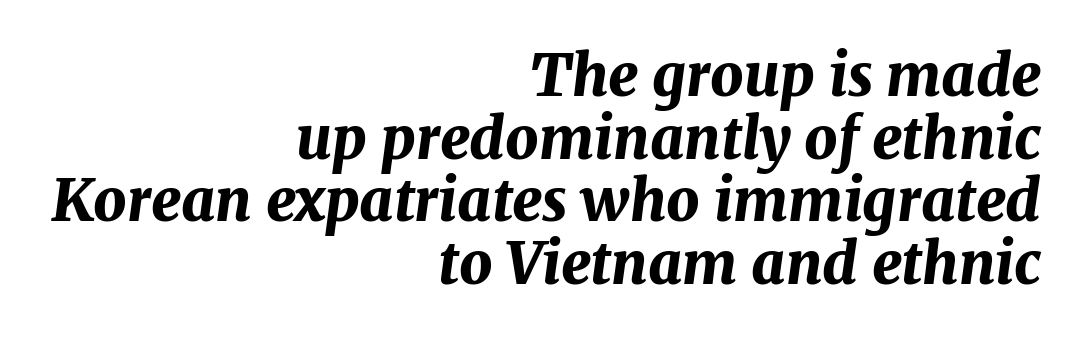
Q: Is the text bold? A: Yes.
Q: Is the text italic (slanted)? A: Yes, it leans right by about 7 degrees.
Q: Is the text underlined? A: No.
Q: How is the paragraph aligned? A: Right-aligned.
Q: Is the spacing between letters normal or unusually wide? A: Normal.
Q: Is the spacing between lines tight, normal or loose? A: Tight.
Q: Width (condensed, normal, or wide)? A: Normal.
Q: Stroke contrast? A: Medium.
Q: x-height? A: Medium.
Q: Monospaced? A: No.
